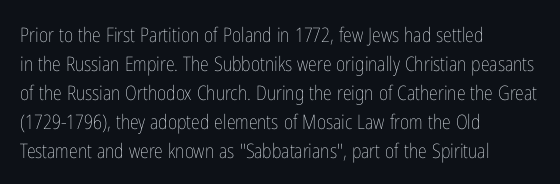
Q: Is the text bold? A: No.
Q: Is the text italic (slanted)? A: No, it is upright.
Q: Is the text underlined? A: No.
Q: How is the paragraph aligned? A: Left-aligned.
Q: Is the spacing between letters normal or unusually wide? A: Normal.
Q: Is the spacing between lines tight, normal or loose? A: Normal.
